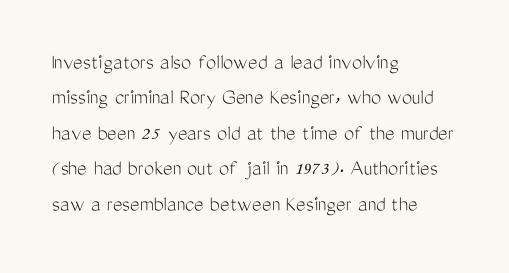
{"italic": "no", "bold": "no", "underline": "no", "align": "left", "line_spacing": "normal", "line_spacing_ratio": 1.54, "letter_spacing": "normal", "letter_spacing_em": 0.0, "glyph_px": 23}
